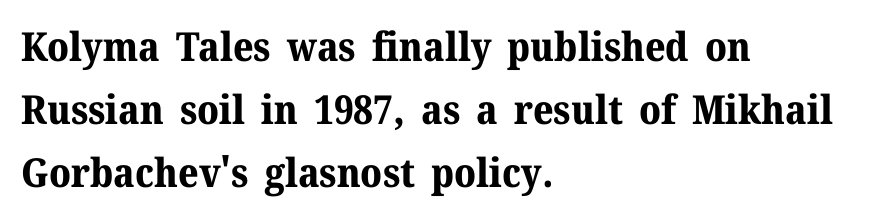
The strip under each line holds only bare page. The face used here is seriffed, in the tradition of book romans. Ascenders rise straight up at ninety degrees. The rendering keeps characters at their native spacing. The space between consecutive lines is moderate.
